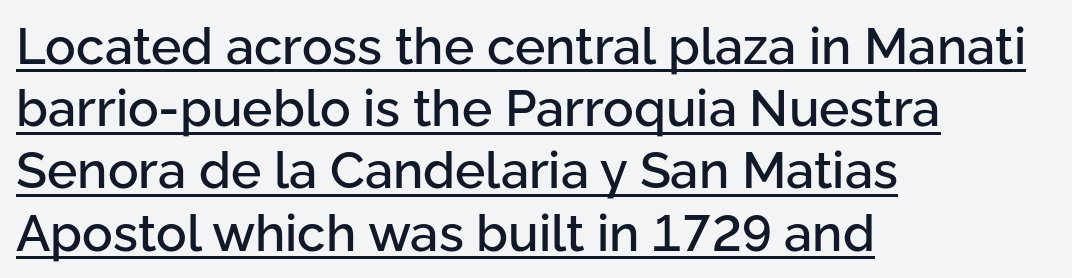
The image shows 51 px sans-serif type, upright; set left-aligned, line spacing 1.22x, normal letter spacing, underlined; low stroke contrast and a medium x-height.
